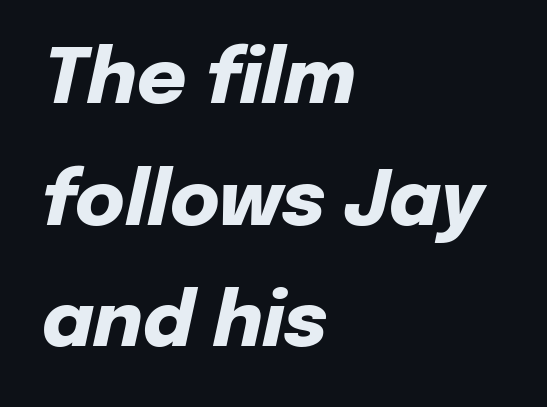
Q: Is the text bold? A: Yes.
Q: Is the text italic (slanted)? A: Yes, it leans right by about 12 degrees.
Q: Is the text underlined? A: No.
Q: How is the paragraph aligned? A: Left-aligned.
Q: Is the spacing between letters normal or unusually wide? A: Normal.
Q: Is the spacing between lines tight, normal or loose? A: Normal.
Q: Width (condensed, normal, or wide)? A: Normal.
Q: Stroke contrast? A: Low.
Q: x-height? A: Medium.
Q: Monospaced? A: No.
